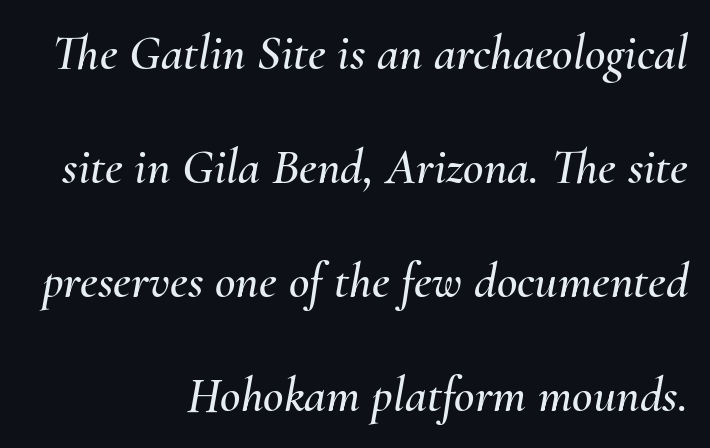
Q: Is the text italic (slanted)? A: Yes, it leans right by about 10 degrees.
Q: Is the text underlined? A: No.
Q: How is the paragraph aligned? A: Right-aligned.
Q: Is the spacing between letters normal or unusually wide? A: Normal.
Q: Is the spacing between lines tight, normal or loose? A: Loose.
Q: Width (condensed, normal, or wide)? A: Normal.
Q: Stroke contrast? A: Medium.
Q: x-height? A: Small.
Q: Monospaced? A: No.
